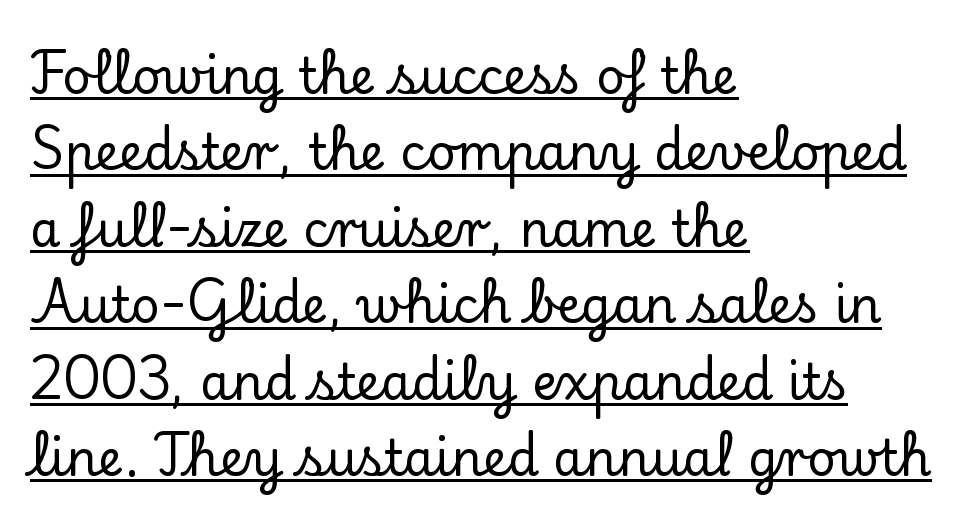
The image shows 49 px serif type, upright; set left-aligned, normal line spacing (1.56x), normal letter spacing, underlined; low stroke contrast and a small x-height.
